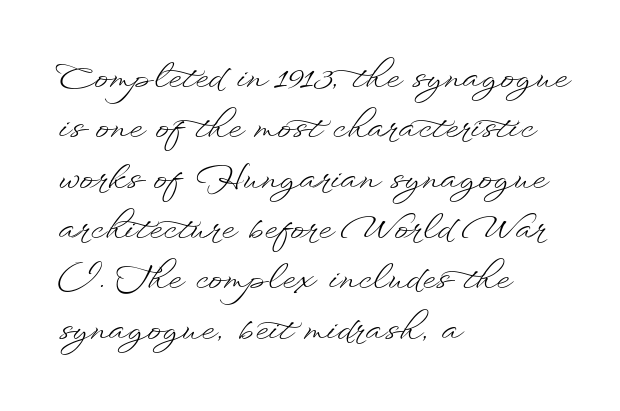
Q: Is the text bold? A: No.
Q: Is the text italic (slanted)? A: Yes.
Q: Is the text underlined? A: No.
Q: How is the paragraph aligned? A: Left-aligned.
Q: Is the spacing between letters normal or unusually wide? A: Normal.
Q: Is the spacing between lines tight, normal or loose? A: Normal.
Q: Width (condensed, normal, or wide)? A: Wide.
Q: Stroke contrast? A: Low.
Q: x-height? A: Small.
Q: Monospaced? A: No.
